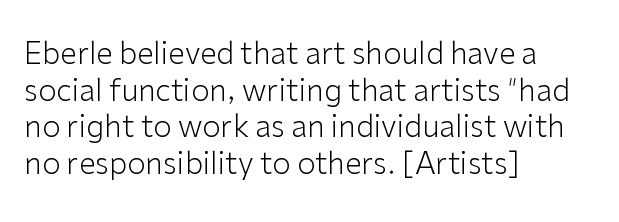
Classification — sans serif. Each letter keeps its own natural width here, so spacing adapts to shape. Check under the words: just untouched page. Observe the ordinary spacing: letters are neighbours, not strangers. This sample uses an upright cut, with every glyph sitting square on the baseline.
